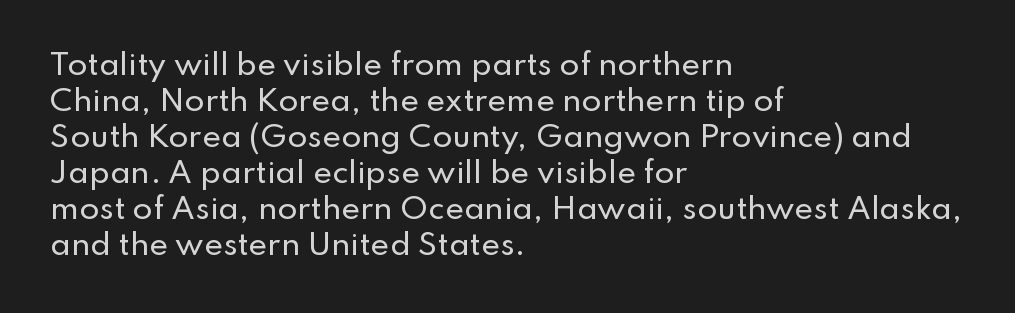
Q: Is the text italic (slanted)? A: No, it is upright.
Q: Is the typeface a serif or a sans-serif typeface? A: Sans-serif.
Q: Is the text underlined? A: No.
Q: How is the paragraph aligned? A: Left-aligned.
Q: Is the spacing between letters normal or unusually wide? A: Normal.
Q: Width (condensed, normal, or wide)? A: Normal.
Q: Stroke contrast? A: Low.
Q: x-height? A: Small.
Q: Monospaced? A: No.
